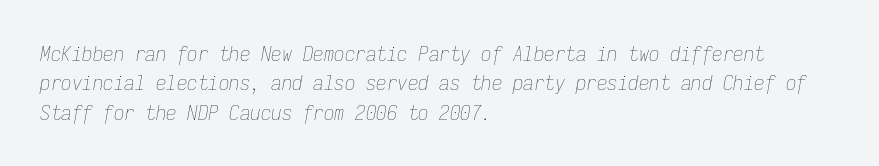
Q: Is the text bold? A: No.
Q: Is the text italic (slanted)? A: Yes, it leans right by about 9 degrees.
Q: Is the text underlined? A: No.
Q: How is the paragraph aligned? A: Left-aligned.
Q: Is the spacing between letters normal or unusually wide? A: Normal.
Q: Is the spacing between lines tight, normal or loose? A: Normal.
